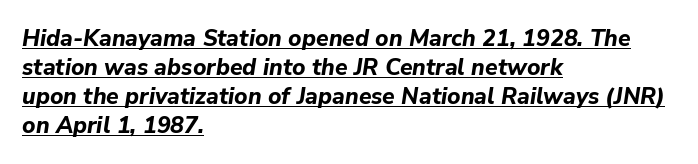
The image shows 23 px bold type, italic (leaning right); set left-aligned, normal line spacing (1.26x), normal letter spacing, underlined.
